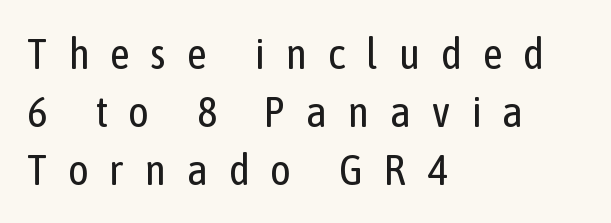
Q: Is the text bold? A: No.
Q: Is the text italic (slanted)? A: No, it is upright.
Q: Is the typeface a serif or a sans-serif typeface? A: Sans-serif.
Q: Is the text underlined? A: No.
Q: How is the paragraph aligned? A: Left-aligned.
Q: Is the spacing between letters normal or unusually wide? A: Unusually wide.
Q: Is the spacing between lines tight, normal or loose? A: Normal.
Q: Width (condensed, normal, or wide)? A: Condensed.
Q: Stroke contrast? A: Low.
Q: x-height? A: Medium.
Q: Monospaced? A: No.
